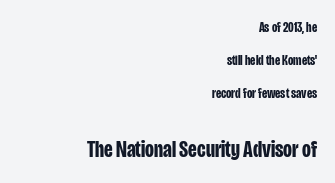
Q: Is the text bold? A: Yes.
Q: Is the text italic (slanted)? A: No, it is upright.
Q: Is the text underlined? A: No.
Q: How is the paragraph aligned? A: Right-aligned.
Q: Is the spacing between letters normal or unusually wide? A: Normal.
Q: Is the spacing between lines tight, normal or loose? A: Loose.
Q: Which block of text is set in a larger size, the first (top) or the second (bottom)? A: The second (bottom) one.
